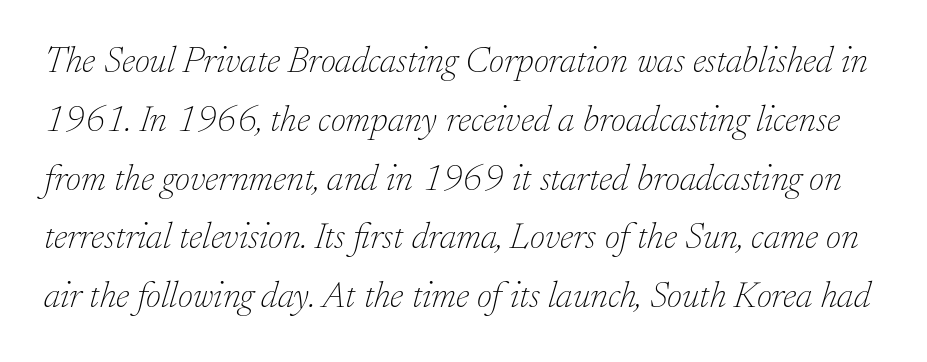
Q: Is the text bold? A: No.
Q: Is the text italic (slanted)? A: Yes, it leans right by about 17 degrees.
Q: Is the typeface a serif or a sans-serif typeface? A: Serif.
Q: Is the text underlined? A: No.
Q: Is the spacing between letters normal or unusually wide? A: Normal.
Q: Is the spacing between lines tight, normal or loose? A: Normal.
Q: Width (condensed, normal, or wide)? A: Normal.
Q: Stroke contrast? A: Low.
Q: x-height? A: Small.
Q: Monospaced? A: No.
